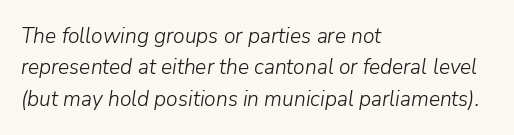
Q: Is the text bold? A: No.
Q: Is the text italic (slanted)? A: Yes, it leans right by about 9 degrees.
Q: Is the text underlined? A: No.
Q: How is the paragraph aligned? A: Left-aligned.
Q: Is the spacing between letters normal or unusually wide? A: Normal.
Q: Is the spacing between lines tight, normal or loose? A: Normal.
